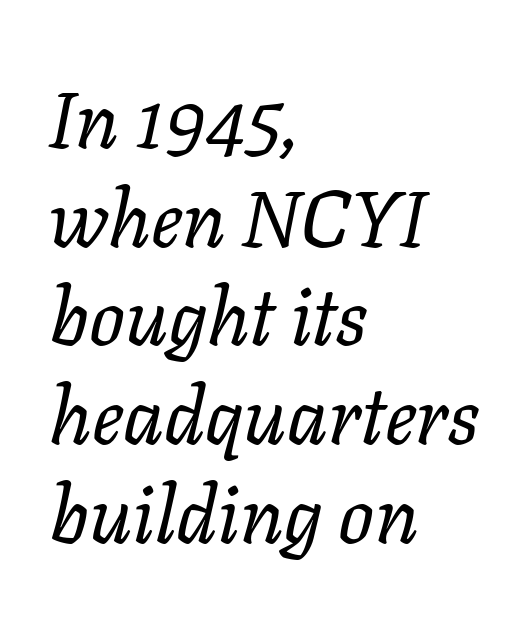
{"italic": "yes", "lean": "right", "slant_degrees": 11, "bold": "no", "weight": "regular", "width": "normal", "stroke_contrast": "low", "x_height": "medium", "monospaced": "no", "underline": "no", "align": "left", "line_spacing": "normal", "line_spacing_ratio": 1.25, "letter_spacing": "normal", "letter_spacing_em": 0.0, "glyph_px": 79}
